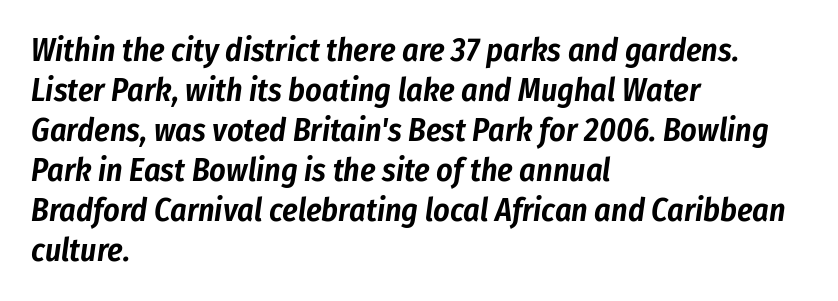
The image shows 32 px condensed type, italic (leaning right); set left-aligned, normal line spacing (1.25x), normal letter spacing, not underlined; low stroke contrast and a medium x-height.
